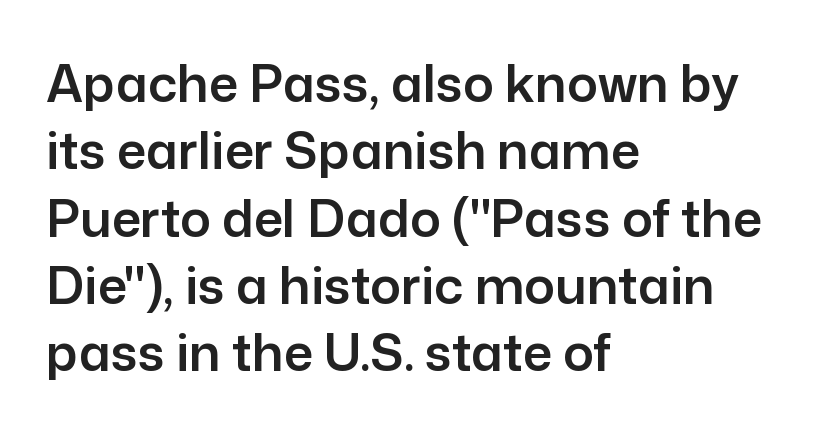
{"serif": "no", "italic": "no", "width": "normal", "stroke_contrast": "low", "x_height": "medium", "monospaced": "no", "underline": "no", "align": "left", "line_spacing": "normal", "line_spacing_ratio": 1.32, "letter_spacing": "normal", "letter_spacing_em": 0.0, "glyph_px": 51}
